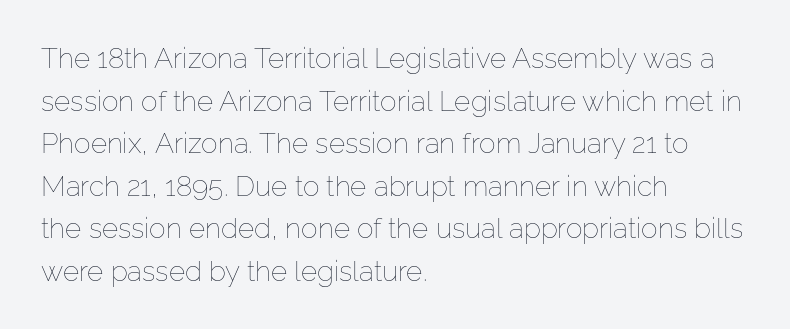
The image shows 28 px thin type, upright; set left-aligned, normal line spacing (1.52x), normal letter spacing, not underlined; low stroke contrast and a medium x-height.
